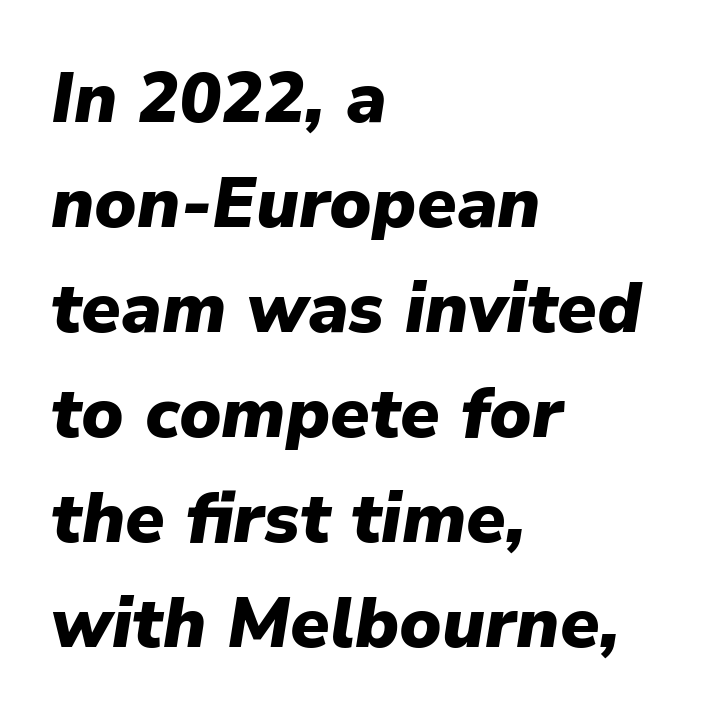
Compared with a centered layout, this one pins lines to the left instead. If you drew a line through each stem, it would be angled. These lines are rendered in a variable-pitch font. Plain, unruled lines of type. Letter spacing: default.
